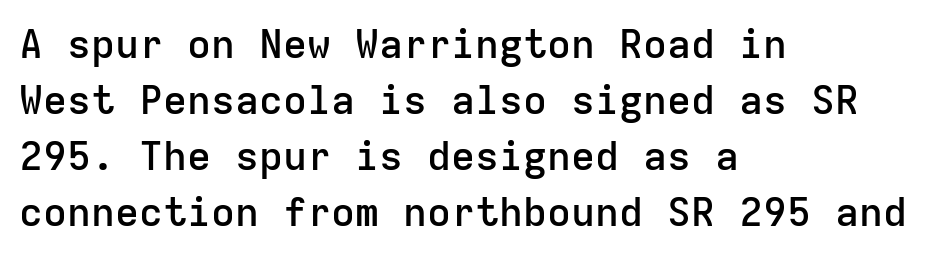
Q: Is the text bold? A: Semi-bold.
Q: Is the text italic (slanted)? A: No, it is upright.
Q: Is the typeface a serif or a sans-serif typeface? A: Sans-serif.
Q: Is the text underlined? A: No.
Q: How is the paragraph aligned? A: Left-aligned.
Q: Is the spacing between letters normal or unusually wide? A: Normal.
Q: Is the spacing between lines tight, normal or loose? A: Normal.
Q: Width (condensed, normal, or wide)? A: Normal.
Q: Stroke contrast? A: Low.
Q: x-height? A: Medium.
Q: Monospaced? A: Yes.
